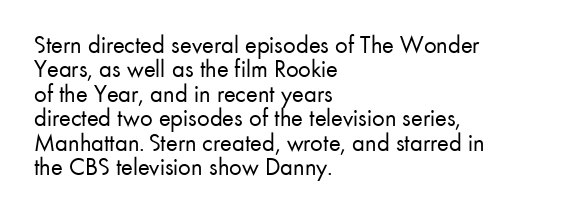
Q: Is the text bold? A: No.
Q: Is the text italic (slanted)? A: No, it is upright.
Q: Is the text underlined? A: No.
Q: How is the paragraph aligned? A: Left-aligned.
Q: Is the spacing between letters normal or unusually wide? A: Normal.
Q: Is the spacing between lines tight, normal or loose? A: Tight.
